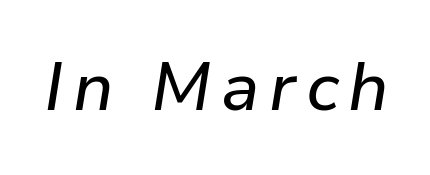
Q: Is the text italic (slanted)? A: Yes, it leans right by about 9 degrees.
Q: Is the text underlined? A: No.
Q: Width (condensed, normal, or wide)? A: Normal.
Q: Stroke contrast? A: Low.
Q: x-height? A: Medium.
Q: Monospaced? A: No.
